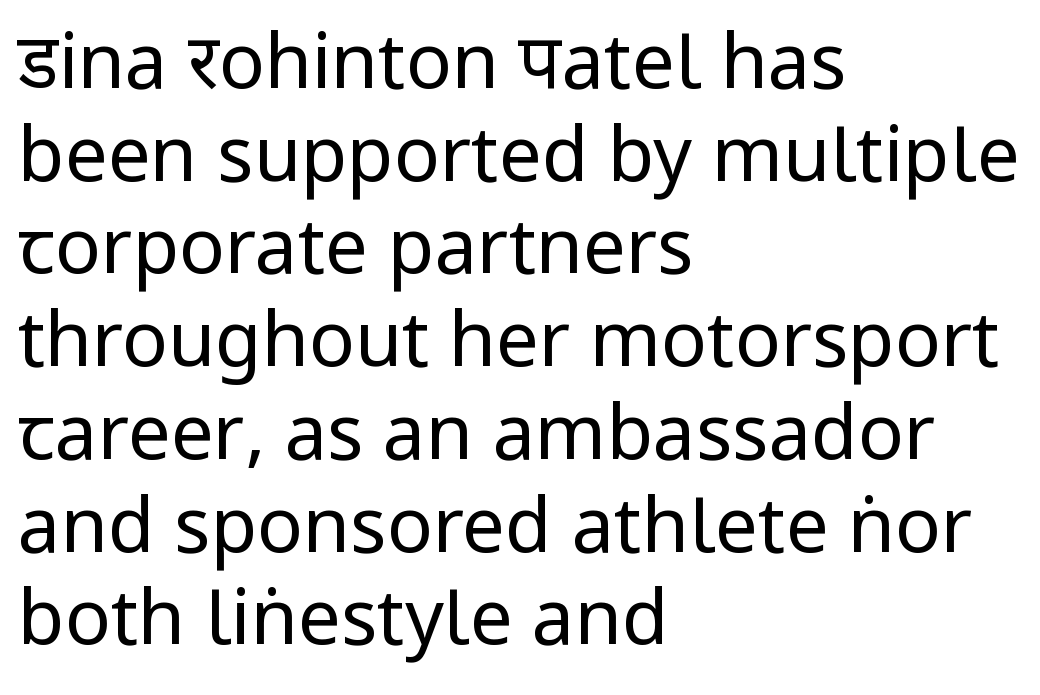
Q: Is the text bold? A: No.
Q: Is the text italic (slanted)? A: No, it is upright.
Q: Is the typeface a serif or a sans-serif typeface? A: Sans-serif.
Q: Is the text underlined? A: No.
Q: How is the paragraph aligned? A: Left-aligned.
Q: Is the spacing between letters normal or unusually wide? A: Normal.
Q: Width (condensed, normal, or wide)? A: Condensed.
Q: Stroke contrast? A: Low.
Q: x-height? A: Large.
Q: Monospaced? A: No.
